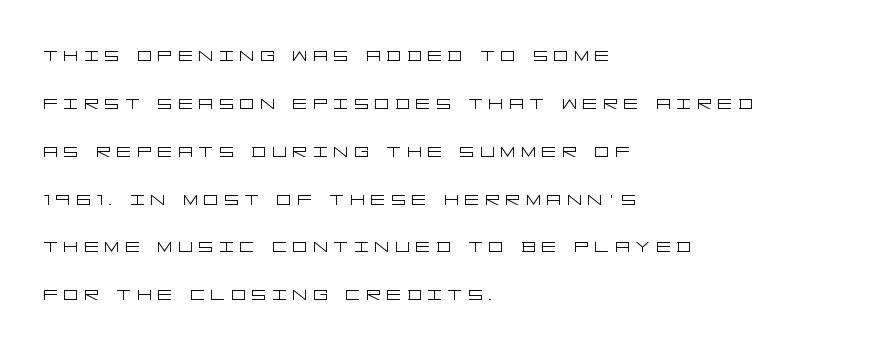
Q: Is the text bold? A: No.
Q: Is the text italic (slanted)? A: No, it is upright.
Q: Is the text underlined? A: No.
Q: How is the paragraph aligned? A: Left-aligned.
Q: Is the spacing between letters normal or unusually wide? A: Unusually wide.
Q: Is the spacing between lines tight, normal or loose? A: Loose.
